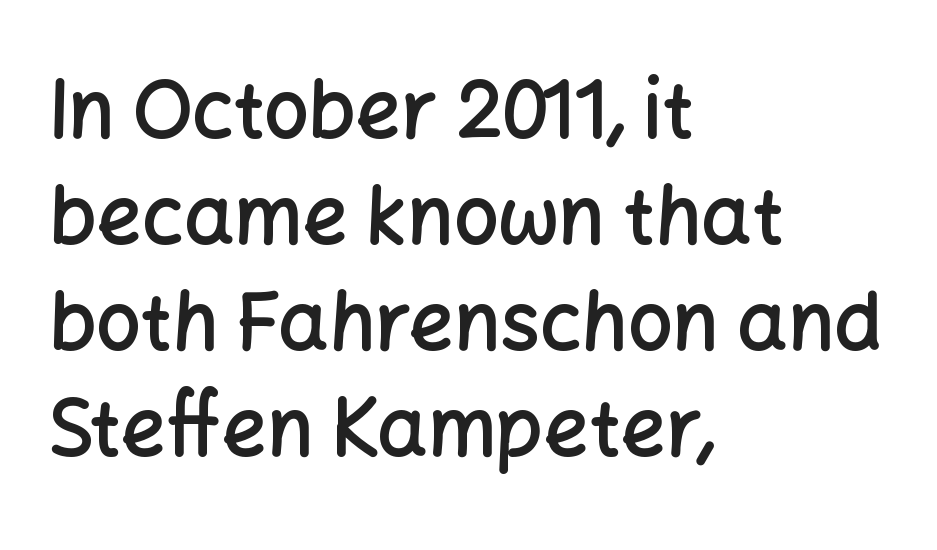
{"serif": "no", "italic": "no", "bold": "semi", "weight": "semibold", "width": "normal", "stroke_contrast": "low", "x_height": "medium", "monospaced": "no", "underline": "no", "align": "left", "line_spacing": "normal", "line_spacing_ratio": 1.34, "letter_spacing": "normal", "letter_spacing_em": 0.0, "glyph_px": 79}
